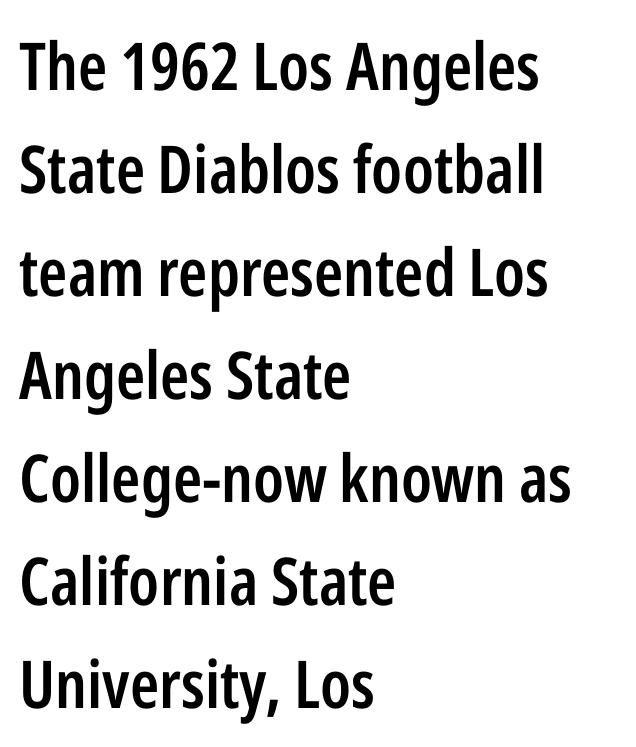
{"serif": "no", "italic": "no", "bold": "semi", "weight": "semibold", "width": "condensed", "stroke_contrast": "low", "x_height": "medium", "monospaced": "no", "underline": "no", "align": "left", "line_spacing": "normal", "line_spacing_ratio": 1.56, "letter_spacing": "normal", "letter_spacing_em": 0.0, "glyph_px": 66}
